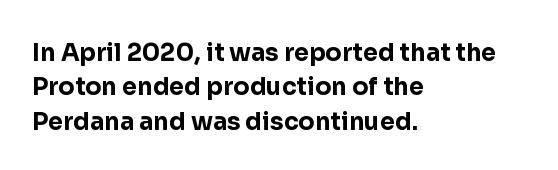
The image shows 24 px bold type, upright; set left-aligned, normal line spacing (1.43x), normal letter spacing, not underlined.
